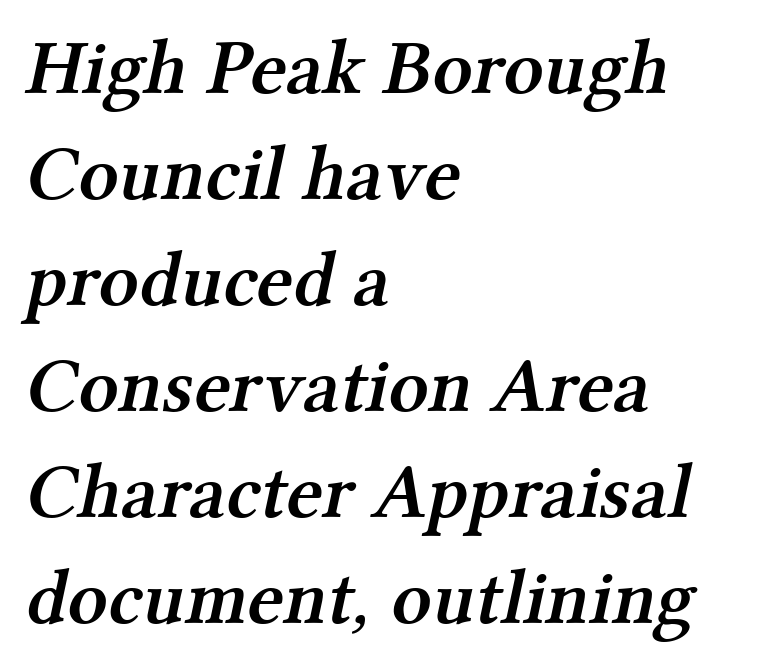
Q: Is the text bold? A: Semi-bold.
Q: Is the typeface a serif or a sans-serif typeface? A: Serif.
Q: Is the text underlined? A: No.
Q: How is the paragraph aligned? A: Left-aligned.
Q: Is the spacing between letters normal or unusually wide? A: Normal.
Q: Is the spacing between lines tight, normal or loose? A: Normal.
Q: Width (condensed, normal, or wide)? A: Normal.
Q: Stroke contrast? A: Medium.
Q: x-height? A: Medium.
Q: Monospaced? A: No.
